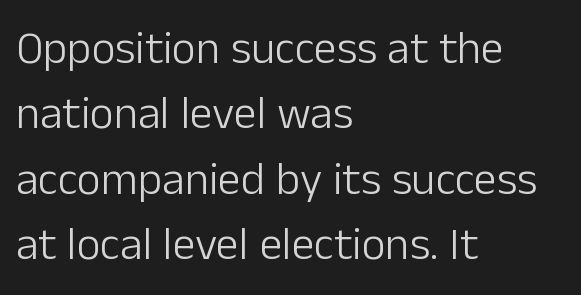
Q: Is the text bold? A: No.
Q: Is the text italic (slanted)? A: No, it is upright.
Q: Is the typeface a serif or a sans-serif typeface? A: Sans-serif.
Q: Is the text underlined? A: No.
Q: How is the paragraph aligned? A: Left-aligned.
Q: Is the spacing between letters normal or unusually wide? A: Normal.
Q: Is the spacing between lines tight, normal or loose? A: Normal.
Q: Width (condensed, normal, or wide)? A: Normal.
Q: Stroke contrast? A: Low.
Q: x-height? A: Medium.
Q: Monospaced? A: No.
